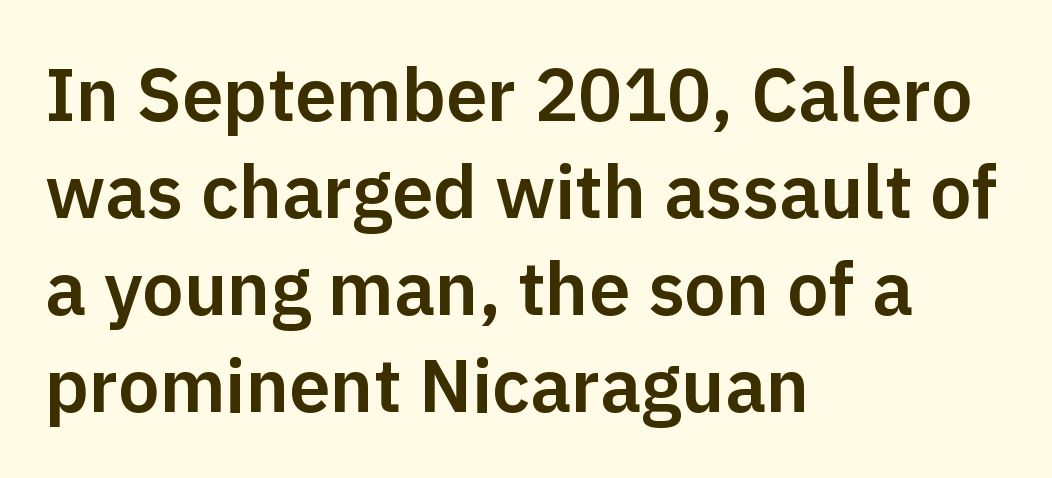
The image shows 74 px sans-serif type, upright; set left-aligned, normal line spacing (1.31x), normal letter spacing, not underlined; low stroke contrast and a medium x-height.
